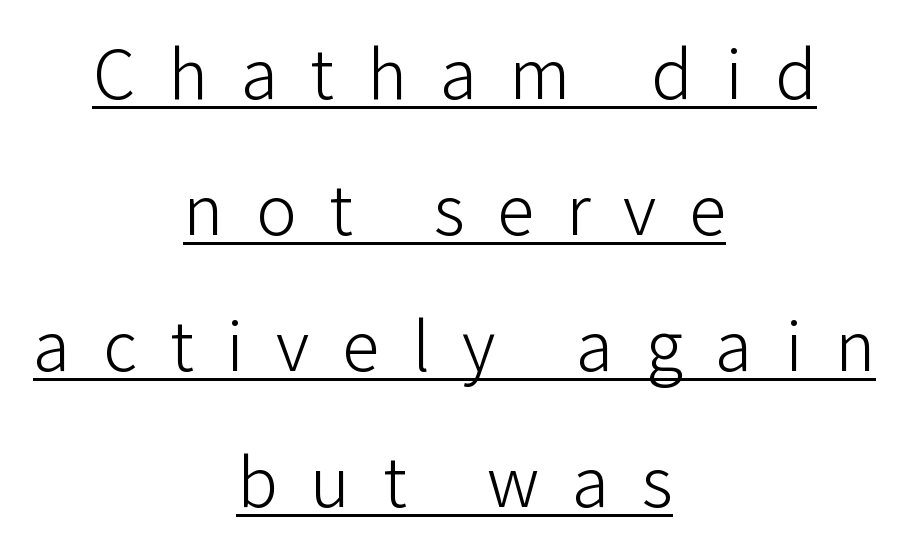
The image shows 68 px light sans-serif type, upright; set centered, loose line spacing (2.0x), unusually wide letter spacing (+0.48 em), underlined; low stroke contrast and a medium x-height.
